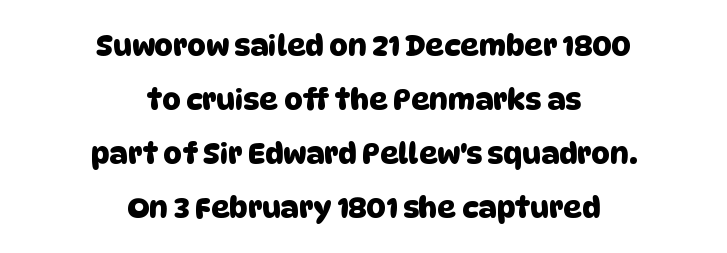
Q: Is the typeface a serif or a sans-serif typeface? A: Sans-serif.
Q: Is the text underlined? A: No.
Q: How is the paragraph aligned? A: Centered.
Q: Is the spacing between letters normal or unusually wide? A: Normal.
Q: Width (condensed, normal, or wide)? A: Normal.
Q: Stroke contrast? A: Low.
Q: x-height? A: Large.
Q: Monospaced? A: No.
